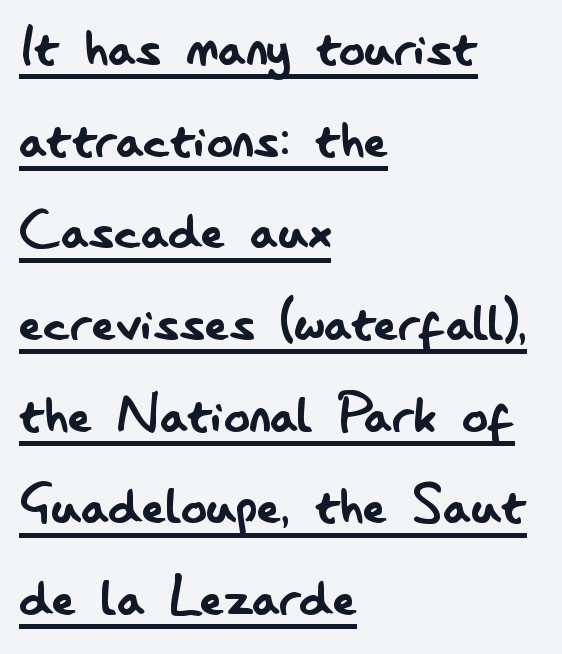
{"serif": "no", "italic": "no", "bold": "no", "weight": "regular", "width": "condensed", "stroke_contrast": "low", "x_height": "small", "monospaced": "no", "underline": "yes", "align": "left", "line_spacing": "normal", "line_spacing_ratio": 1.41, "letter_spacing": "normal", "letter_spacing_em": 0.0, "glyph_px": 65}
